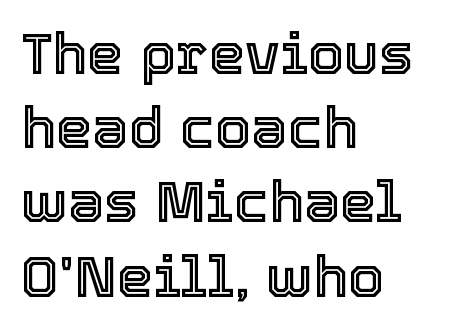
{"italic": "no", "width": "normal", "x_height": "medium", "monospaced": "no", "underline": "no", "align": "left", "line_spacing": "normal", "line_spacing_ratio": 1.28, "letter_spacing": "normal", "letter_spacing_em": 0.0, "glyph_px": 58}
